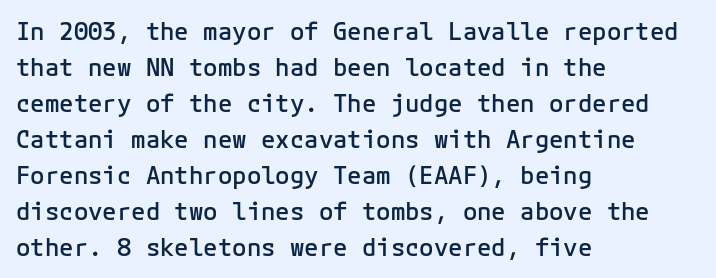
The image shows 24 px text type, upright; set left-aligned, normal line spacing (1.5x), normal letter spacing, not underlined.
